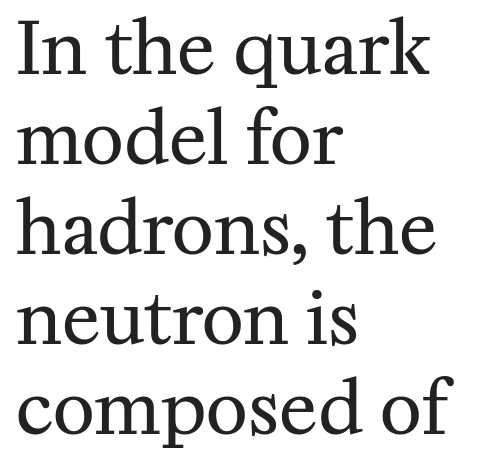
Q: Is the text bold? A: No.
Q: Is the text italic (slanted)? A: No, it is upright.
Q: Is the typeface a serif or a sans-serif typeface? A: Serif.
Q: Is the text underlined? A: No.
Q: How is the paragraph aligned? A: Left-aligned.
Q: Is the spacing between letters normal or unusually wide? A: Normal.
Q: Is the spacing between lines tight, normal or loose? A: Normal.
Q: Width (condensed, normal, or wide)? A: Normal.
Q: Stroke contrast? A: Medium.
Q: x-height? A: Medium.
Q: Monospaced? A: No.
